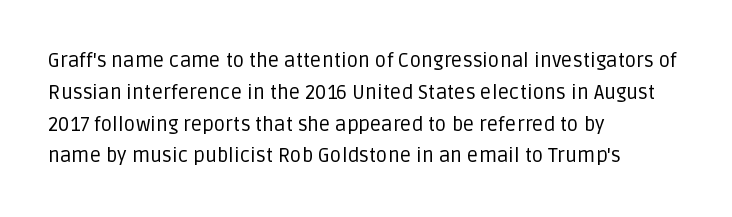
The image shows 20 px text type, upright; set left-aligned, normal line spacing (1.59x), normal letter spacing, not underlined.
